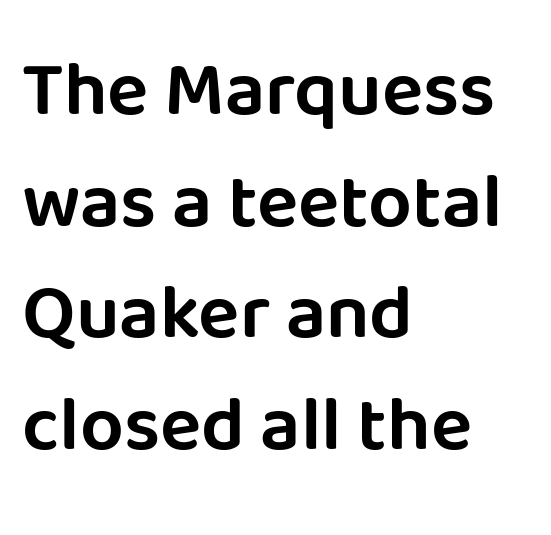
Q: Is the text italic (slanted)? A: No, it is upright.
Q: Is the typeface a serif or a sans-serif typeface? A: Sans-serif.
Q: Is the text underlined? A: No.
Q: How is the paragraph aligned? A: Left-aligned.
Q: Is the spacing between letters normal or unusually wide? A: Normal.
Q: Is the spacing between lines tight, normal or loose? A: Normal.
Q: Width (condensed, normal, or wide)? A: Normal.
Q: Stroke contrast? A: Low.
Q: x-height? A: Large.
Q: Monospaced? A: No.
